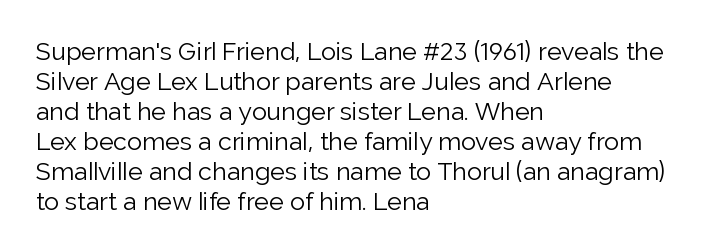
The image shows 25 px text type, upright; set left-aligned, line spacing 1.2x, normal letter spacing, not underlined.
